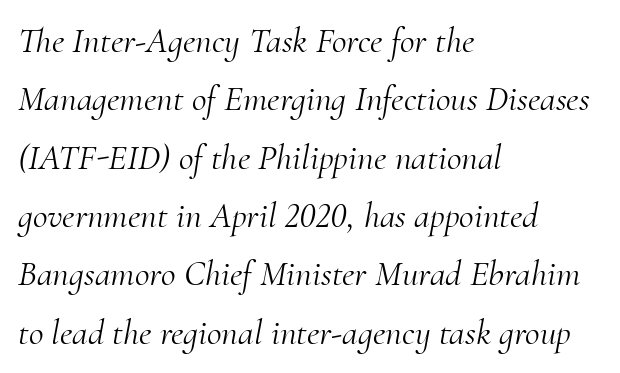
Q: Is the text bold? A: No.
Q: Is the text italic (slanted)? A: Yes, it leans right by about 10 degrees.
Q: Is the typeface a serif or a sans-serif typeface? A: Serif.
Q: Is the text underlined? A: No.
Q: How is the paragraph aligned? A: Left-aligned.
Q: Is the spacing between letters normal or unusually wide? A: Normal.
Q: Is the spacing between lines tight, normal or loose? A: Normal.
Q: Width (condensed, normal, or wide)? A: Normal.
Q: Stroke contrast? A: Medium.
Q: x-height? A: Small.
Q: Monospaced? A: No.
